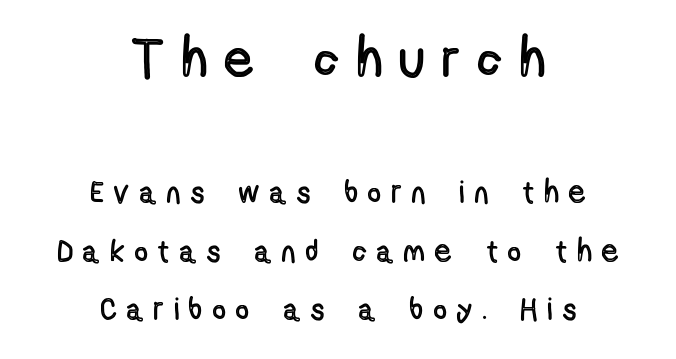
{"italic": "no", "width": "condensed", "x_height": "medium", "monospaced": "no", "underline": "no", "align": "center", "line_spacing_ratio": 1.89, "letter_spacing": "wide", "letter_spacing_em": 0.36, "larger_block": "first", "size_ratio": 1.74, "glyph_px": 54}
